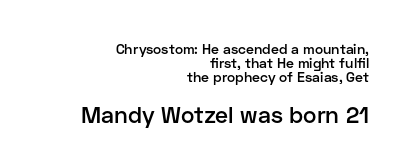
The face used here is a semibold: visibly heavier than regular, lighter than bold. Bigger letters appear in the bottom chunk; the top chunk is reduced. Short and long lines alike share a common ending point at right. You can tell it's not italic because the verticals are truly vertical.
